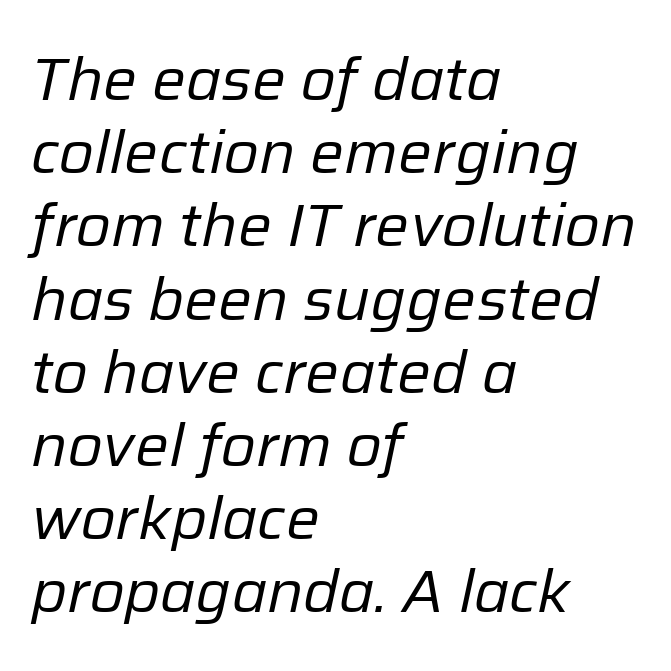
{"italic": "yes", "lean": "right", "slant_degrees": 12, "bold": "no", "weight": "regular", "width": "normal", "stroke_contrast": "low", "x_height": "medium", "monospaced": "no", "underline": "no", "align": "left", "line_spacing_ratio": 1.22, "letter_spacing": "normal", "letter_spacing_em": 0.0, "glyph_px": 60}
